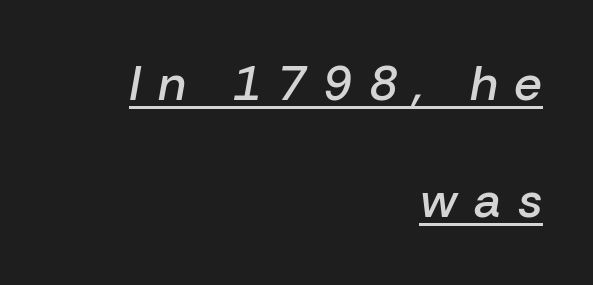
The image shows 49 px semibold type, italic (leaning right); set right-aligned, loose line spacing (2.39x), unusually wide letter spacing (+0.34 em), underlined; low stroke contrast and a medium x-height.
